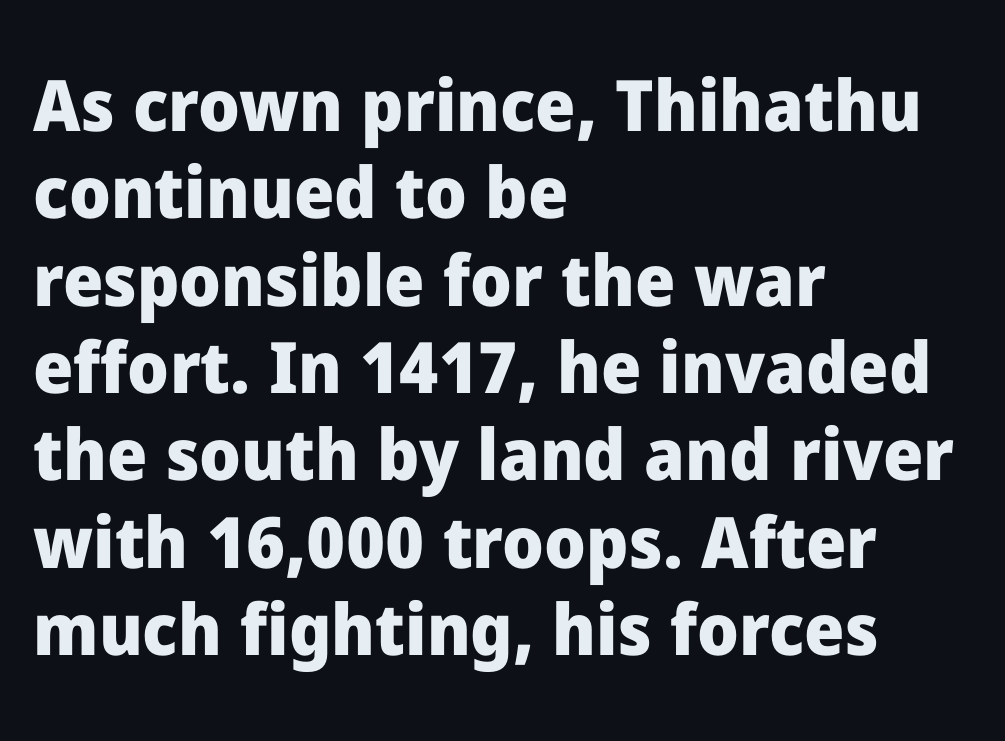
Q: Is the text bold? A: Yes.
Q: Is the text italic (slanted)? A: No, it is upright.
Q: Is the typeface a serif or a sans-serif typeface? A: Sans-serif.
Q: Is the text underlined? A: No.
Q: How is the paragraph aligned? A: Left-aligned.
Q: Is the spacing between letters normal or unusually wide? A: Normal.
Q: Width (condensed, normal, or wide)? A: Normal.
Q: Stroke contrast? A: Low.
Q: x-height? A: Medium.
Q: Monospaced? A: No.
